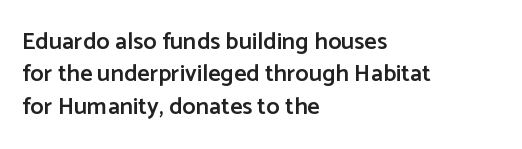
{"italic": "no", "bold": "semi", "underline": "no", "align": "left", "line_spacing": "normal", "line_spacing_ratio": 1.35, "letter_spacing": "normal", "letter_spacing_em": 0.0, "glyph_px": 24}
